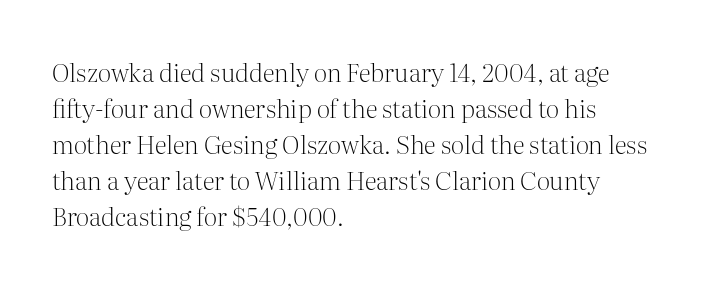
The rendering anchors every line to the left-hand side. Words appear dense and cohesive because spacing is normal. Does the leading feel generous? No, just average. A quiet, ordinary-to-light weight characterises the typeface.
